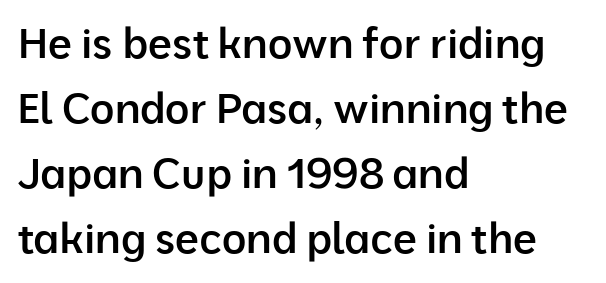
The rendering anchors every line to the left-hand side. Each letter keeps its own natural width here, so spacing adapts to shape. These lines sit exactly where default settings would place them. Its strokes are somewhat broadened, the hallmark of semibold type. Classification — sans serif. Decoration check: the copy has no underline.
